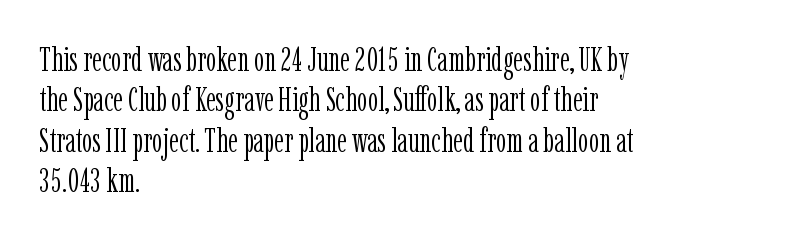
Ink coverage per letter is moderate at most. Rule under the text: the space is simply empty. These lines were composed using upright roman letters. Characters follow at the spacing the type designer built in. Note the varied advance widths — an 'i' is clearly narrower than an 'm'. Typographically, this falls in the serif category.
